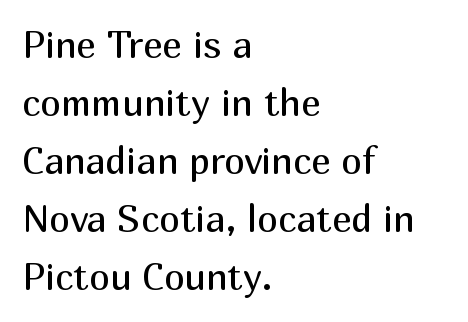
{"serif": "no", "italic": "no", "bold": "no", "weight": "regular", "width": "normal", "stroke_contrast": "medium", "x_height": "medium", "monospaced": "no", "underline": "no", "align": "left", "line_spacing": "normal", "line_spacing_ratio": 1.57, "letter_spacing": "normal", "letter_spacing_em": 0.0, "glyph_px": 37}
